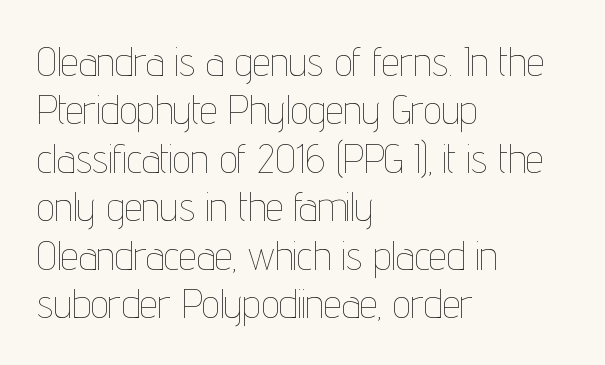
The rendering uses natural spacing where letterforms have individual widths. Descenders hang freely into open space. The passage shown is not bold in any degree. Where is the straight margin? On the left.
